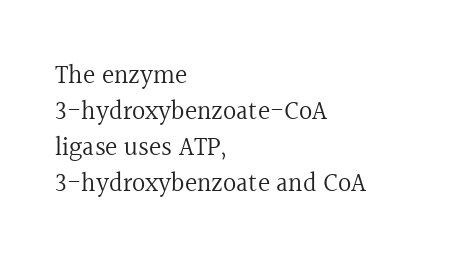
Q: Is the text bold? A: No.
Q: Is the text italic (slanted)? A: No, it is upright.
Q: Is the text underlined? A: No.
Q: How is the paragraph aligned? A: Left-aligned.
Q: Is the spacing between letters normal or unusually wide? A: Normal.
Q: Is the spacing between lines tight, normal or loose? A: Normal.
